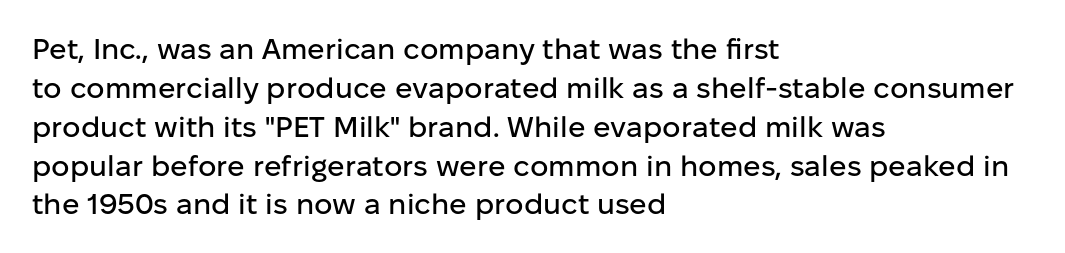
Q: Is the text italic (slanted)? A: No, it is upright.
Q: Is the typeface a serif or a sans-serif typeface? A: Sans-serif.
Q: Is the text underlined? A: No.
Q: How is the paragraph aligned? A: Left-aligned.
Q: Is the spacing between letters normal or unusually wide? A: Normal.
Q: Is the spacing between lines tight, normal or loose? A: Normal.
Q: Width (condensed, normal, or wide)? A: Normal.
Q: Stroke contrast? A: Low.
Q: x-height? A: Medium.
Q: Monospaced? A: No.
